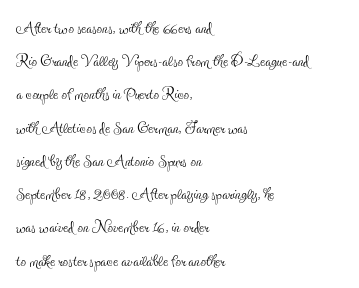
Q: Is the text bold? A: No.
Q: Is the text underlined? A: No.
Q: How is the paragraph aligned? A: Left-aligned.
Q: Is the spacing between letters normal or unusually wide? A: Normal.
Q: Is the spacing between lines tight, normal or loose? A: Normal.
